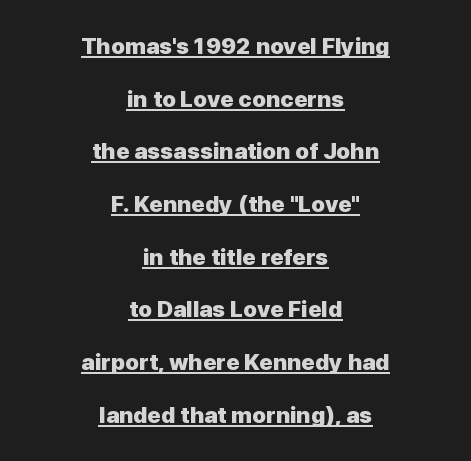
These lines are centered, leaving both edges ragged. The gaps between neighbouring characters are ordinary and unremarkable. What's the leading like? Stretched, with rows far apart. This is the regular roman posture of the typeface.
